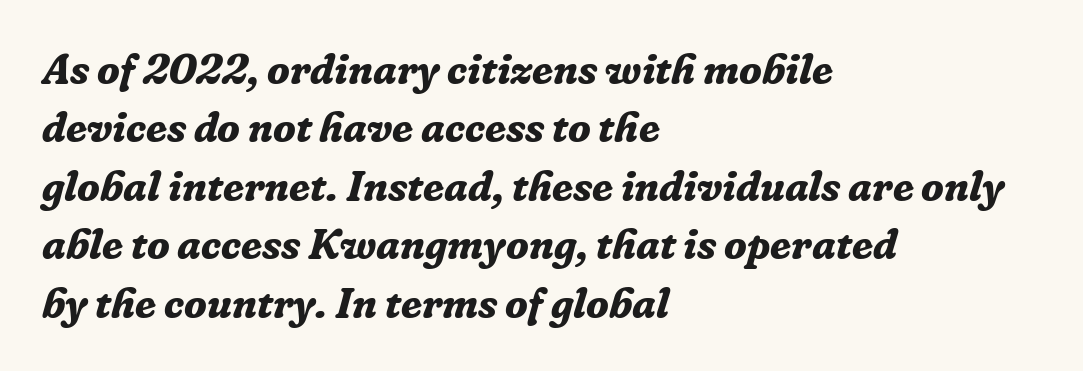
The image shows 42 px bold serif type, italic (leaning right); set left-aligned, normal line spacing (1.39x), normal letter spacing, not underlined; low stroke contrast and a medium x-height.
